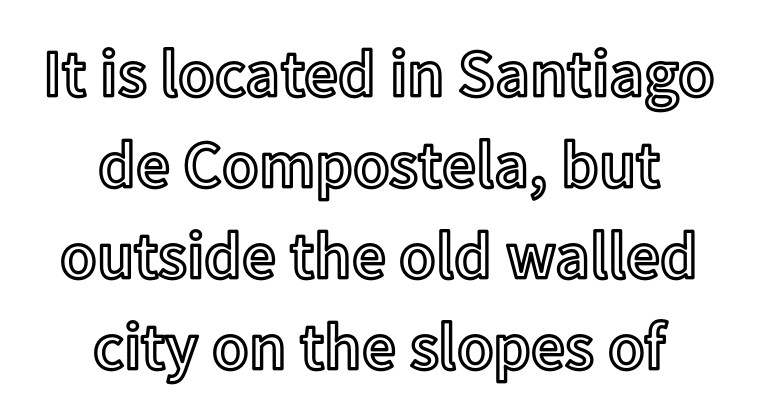
The rag falls on both sides of this text block equally. Descenders hang freely into open space. The gaps between neighbouring characters are ordinary and unremarkable. The space between consecutive lines is moderate. A typesetter would call this proportional, since set widths differ per character. This is the regular roman posture of the typeface.
